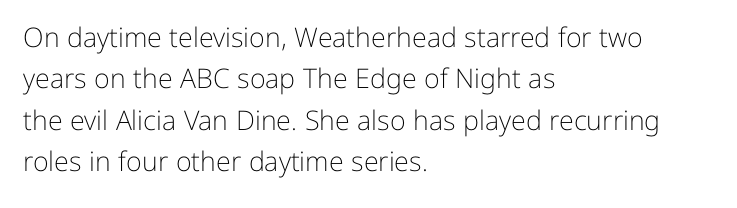
Q: Is the text bold? A: No.
Q: Is the text italic (slanted)? A: No, it is upright.
Q: Is the text underlined? A: No.
Q: How is the paragraph aligned? A: Left-aligned.
Q: Is the spacing between letters normal or unusually wide? A: Normal.
Q: Is the spacing between lines tight, normal or loose? A: Normal.
